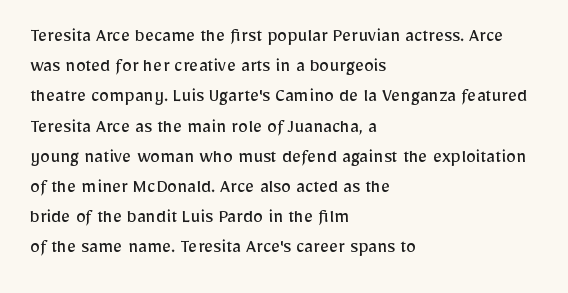
Q: Is the text bold? A: No.
Q: Is the text italic (slanted)? A: No, it is upright.
Q: Is the text underlined? A: No.
Q: How is the paragraph aligned? A: Left-aligned.
Q: Is the spacing between letters normal or unusually wide? A: Normal.
Q: Is the spacing between lines tight, normal or loose? A: Normal.
